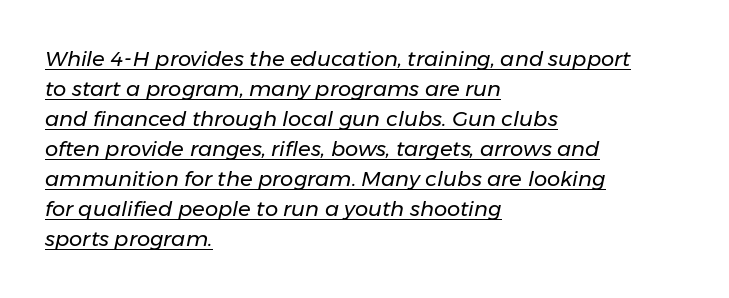
Q: Is the text bold? A: No.
Q: Is the text italic (slanted)? A: Yes, it leans right by about 11 degrees.
Q: Is the text underlined? A: Yes.
Q: How is the paragraph aligned? A: Left-aligned.
Q: Is the spacing between letters normal or unusually wide? A: Normal.
Q: Is the spacing between lines tight, normal or loose? A: Normal.
